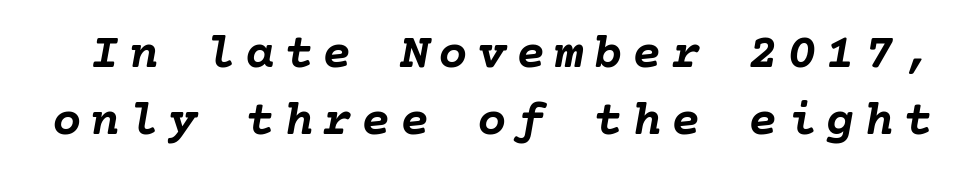
{"italic": "yes", "lean": "right", "slant_degrees": 10, "bold": "yes", "weight": "semibold", "width": "normal", "stroke_contrast": "low", "x_height": "medium", "underline": "no", "line_spacing": "normal", "line_spacing_ratio": 1.36, "glyph_px": 49}
